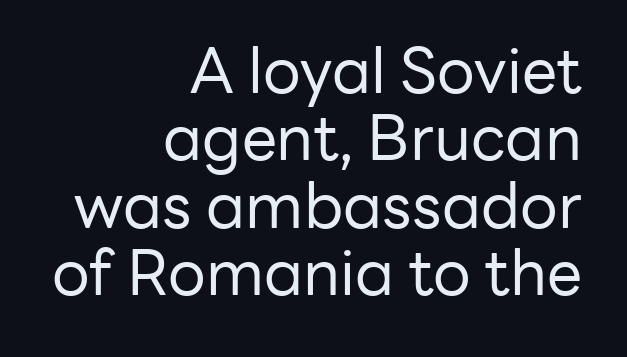
Students, observe: this is what under-led, compact text looks like. Ink coverage per letter is moderate at most. Layout note: lines flush right. The axis of the letterforms is exactly vertical. Descenders are the only things crossing below the line. The letters advance in unequal steps, a hallmark of proportional type.
